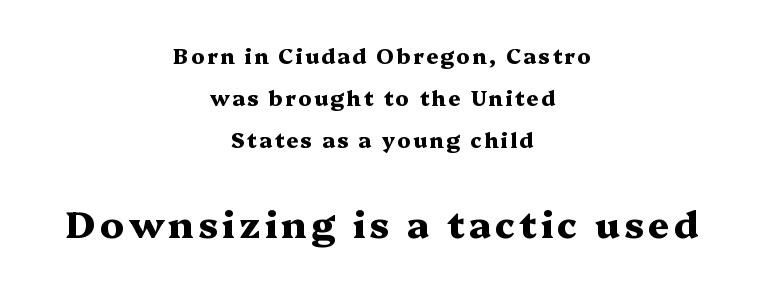
Ascenders rise straight up at ninety degrees. This rendering uses center alignment, leaving both contours irregular but symmetric. The passage shown is emphatically bold. Check under the words: just untouched page.
